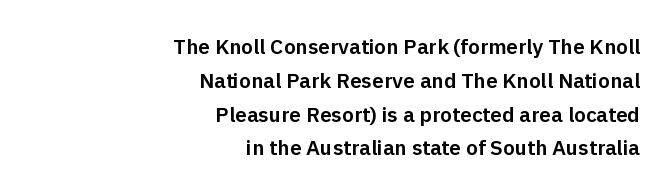
Q: Is the text italic (slanted)? A: No, it is upright.
Q: Is the text underlined? A: No.
Q: How is the paragraph aligned? A: Right-aligned.
Q: Is the spacing between letters normal or unusually wide? A: Normal.
Q: Is the spacing between lines tight, normal or loose? A: Normal.
